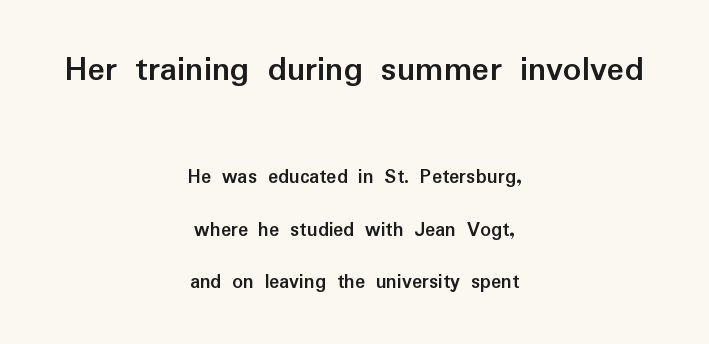
The image shows 36 px semibold sans-serif type, upright; set centered, loose line spacing (2.49x), normal letter spacing, not underlined; the first (top) block is 1.71x larger; low stroke contrast and a medium x-height.
